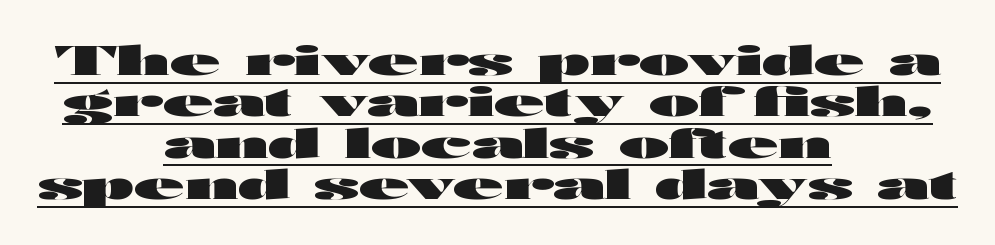
The image shows 41 px heavy, wide sans-serif type, upright; set centered, tight line spacing (1.01x), normal letter spacing, underlined; high stroke contrast and a medium x-height.
